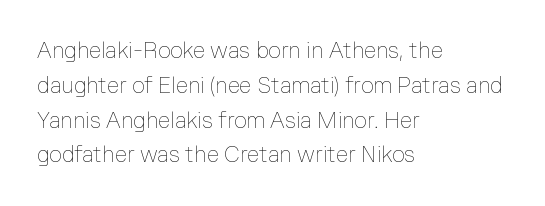
Q: Is the text bold? A: No.
Q: Is the text italic (slanted)? A: No, it is upright.
Q: Is the text underlined? A: No.
Q: How is the paragraph aligned? A: Left-aligned.
Q: Is the spacing between letters normal or unusually wide? A: Normal.
Q: Is the spacing between lines tight, normal or loose? A: Normal.
